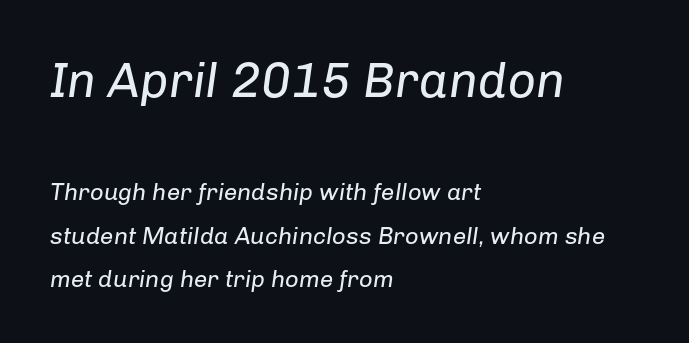
The image shows 49 px regular-weight type, italic (leaning right); set left-aligned, line spacing 1.8x, normal letter spacing, not underlined; the first (top) block is 2.04x larger; low stroke contrast and a medium x-height.
